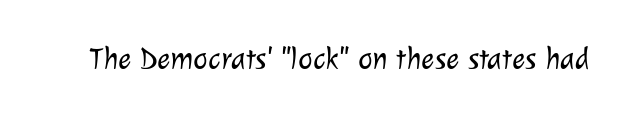
The image shows 31 px light sans-serif type; set normal letter spacing, not underlined; low stroke contrast and a medium x-height.
